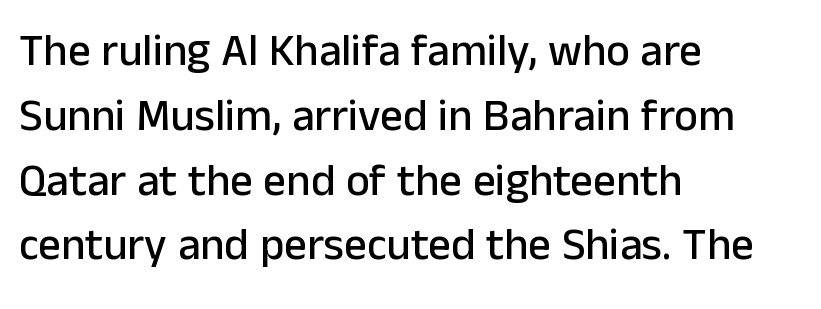
Q: Is the text italic (slanted)? A: No, it is upright.
Q: Is the typeface a serif or a sans-serif typeface? A: Sans-serif.
Q: Is the text underlined? A: No.
Q: How is the paragraph aligned? A: Left-aligned.
Q: Is the spacing between letters normal or unusually wide? A: Normal.
Q: Is the spacing between lines tight, normal or loose? A: Normal.
Q: Width (condensed, normal, or wide)? A: Normal.
Q: Stroke contrast? A: Low.
Q: x-height? A: Medium.
Q: Monospaced? A: No.
